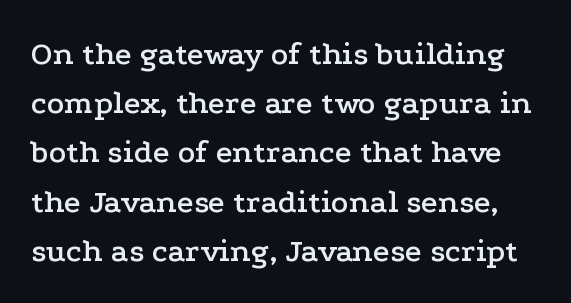
The image shows 33 px wide serif type, upright; set normal line spacing (1.49x), normal letter spacing, not underlined; low stroke contrast and a medium x-height.
